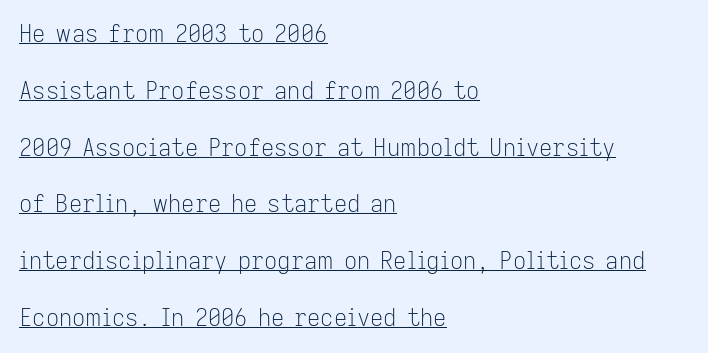
Q: Is the text bold? A: No.
Q: Is the text italic (slanted)? A: No, it is upright.
Q: Is the text underlined? A: Yes.
Q: How is the paragraph aligned? A: Left-aligned.
Q: Is the spacing between letters normal or unusually wide? A: Normal.
Q: Is the spacing between lines tight, normal or loose? A: Loose.
